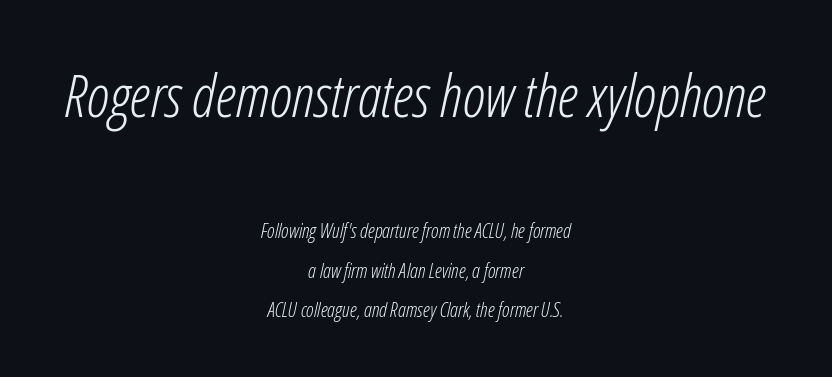
Standard letterfit; no display-style spreading of the glyphs. Underlining? Definitely not there. The face used here is proportionally spaced, like ordinary book or web type. Each line is balanced around a shared central axis.
